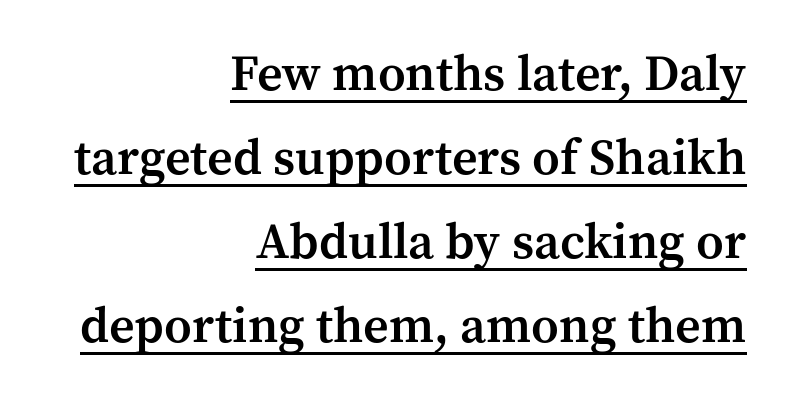
The image shows 50 px semibold serif type, upright; set right-aligned, normal line spacing (1.68x), normal letter spacing, underlined; medium stroke contrast and a medium x-height.
